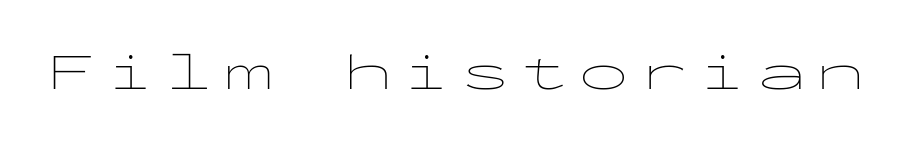
A clean baseline with only descenders dipping below it. This sample has the even, mechanical cadence of fixed-width lettering. The axis of the letterforms is exactly vertical. Summary of weight: not heavy and not bold.
